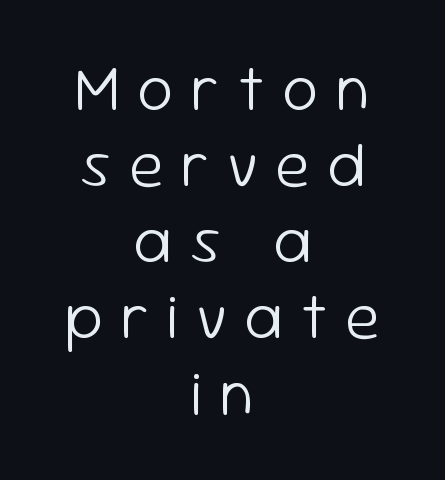
Type without underlining. The rendering positions every line midway between the sides. Words appear elongated and porous because spacing is wide. Weight class: somewhere from thin through regular. Serif or sans? Sans — the stroke terminals are bare.
